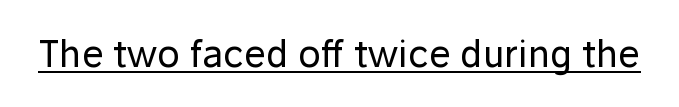
The typography opts for an upright posture over an oblique one. Words appear dense and cohesive because spacing is normal. The passage shown is underscored from start to finish. This is sans-serif lettering, the kind often seen on screens and signage. The rendering uses natural spacing where letterforms have individual widths. Stroke thickness stays within the range of a standard reading face or lighter.
